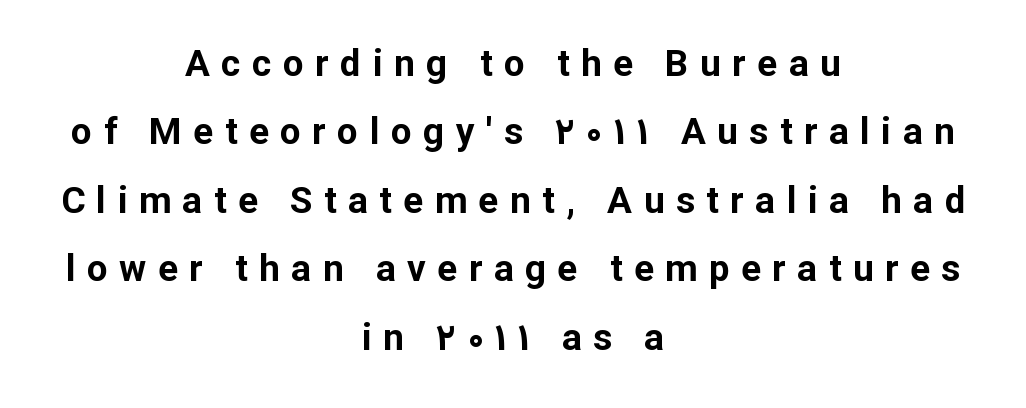
Q: Is the text bold? A: Yes.
Q: Is the text italic (slanted)? A: No, it is upright.
Q: Is the typeface a serif or a sans-serif typeface? A: Sans-serif.
Q: Is the text underlined? A: No.
Q: How is the paragraph aligned? A: Centered.
Q: Is the spacing between letters normal or unusually wide? A: Unusually wide.
Q: Width (condensed, normal, or wide)? A: Normal.
Q: Stroke contrast? A: Low.
Q: x-height? A: Medium.
Q: Monospaced? A: No.
